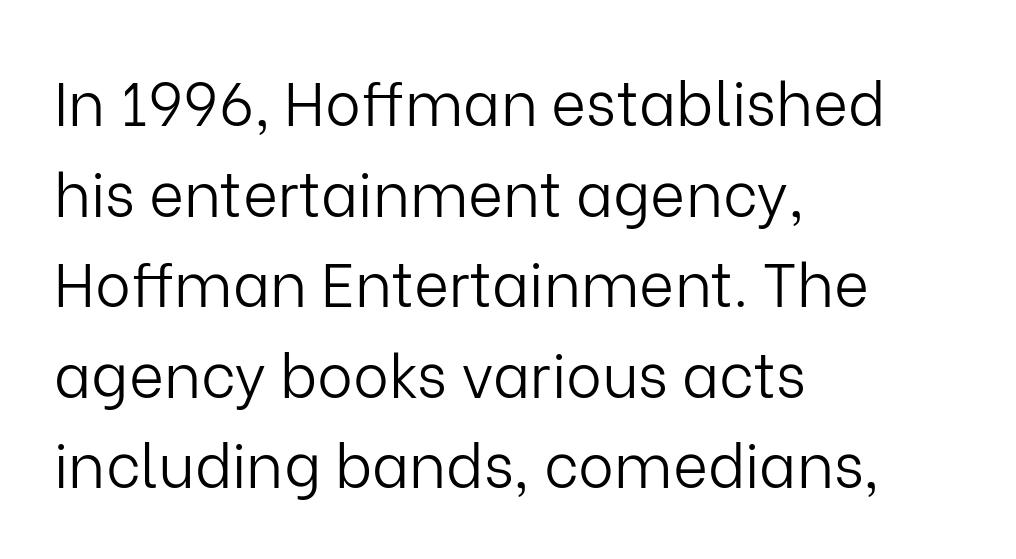
Every stem runs plumb, perpendicular to the baseline. Which margin do the lines hug? The left one — the right edge is uneven. A typesetter would call this leading conventional body-copy spacing. The type family on display is of the sans-serif kind.
